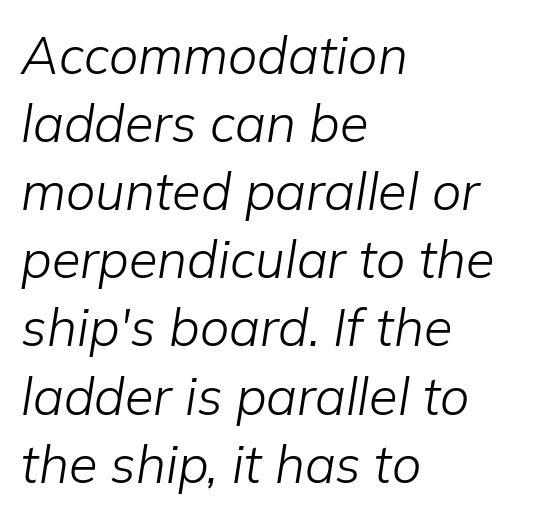
The rag falls on the right side of this text block. Regular leading. The rendering uses natural spacing where letterforms have individual widths. Observe the ordinary spacing: letters are neighbours, not strangers.
